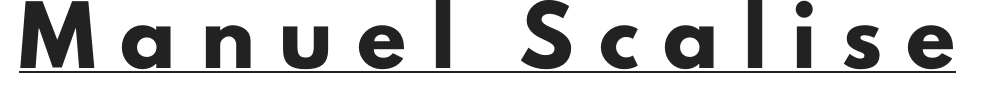
{"serif": "no", "italic": "no", "bold": "yes", "weight": "heavy", "width": "normal", "stroke_contrast": "low", "x_height": "small", "monospaced": "no", "underline": "yes", "letter_spacing": "wide", "letter_spacing_em": 0.46, "glyph_px": 54}
